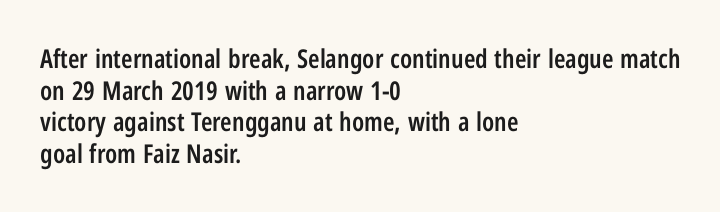
{"italic": "no", "bold": "semi", "underline": "no", "align": "left", "line_spacing_ratio": 1.22, "letter_spacing": "normal", "letter_spacing_em": 0.0, "glyph_px": 26}
